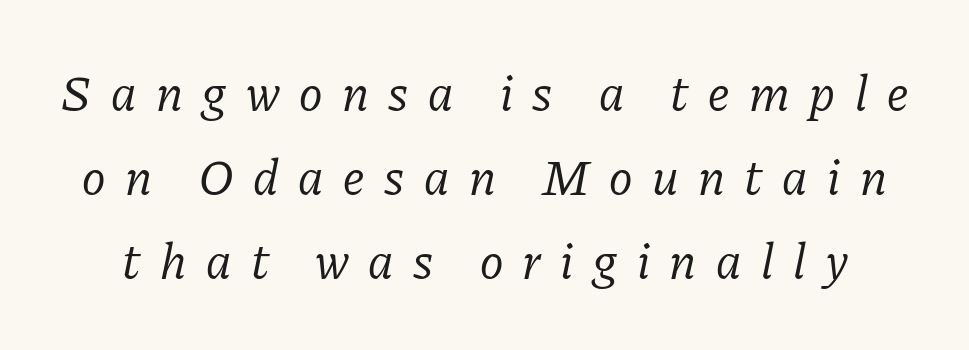
The rendering uses natural spacing where letterforms have individual widths. The rendering uses a moderate line-height, typical for paragraphs. In terms of letterspacing, this is a distinctly airy, spread setting. The strip under each line holds only bare page. Is this a heavy cut? Hardly; it is regular or lighter.
